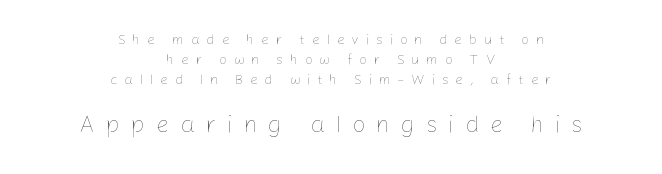
Q: Is the text bold? A: No.
Q: Is the text italic (slanted)? A: No, it is upright.
Q: Is the text underlined? A: No.
Q: How is the paragraph aligned? A: Centered.
Q: Is the spacing between letters normal or unusually wide? A: Unusually wide.
Q: Is the spacing between lines tight, normal or loose? A: Normal.
Q: Which block of text is set in a larger size, the first (top) or the second (bottom)? A: The second (bottom) one.
